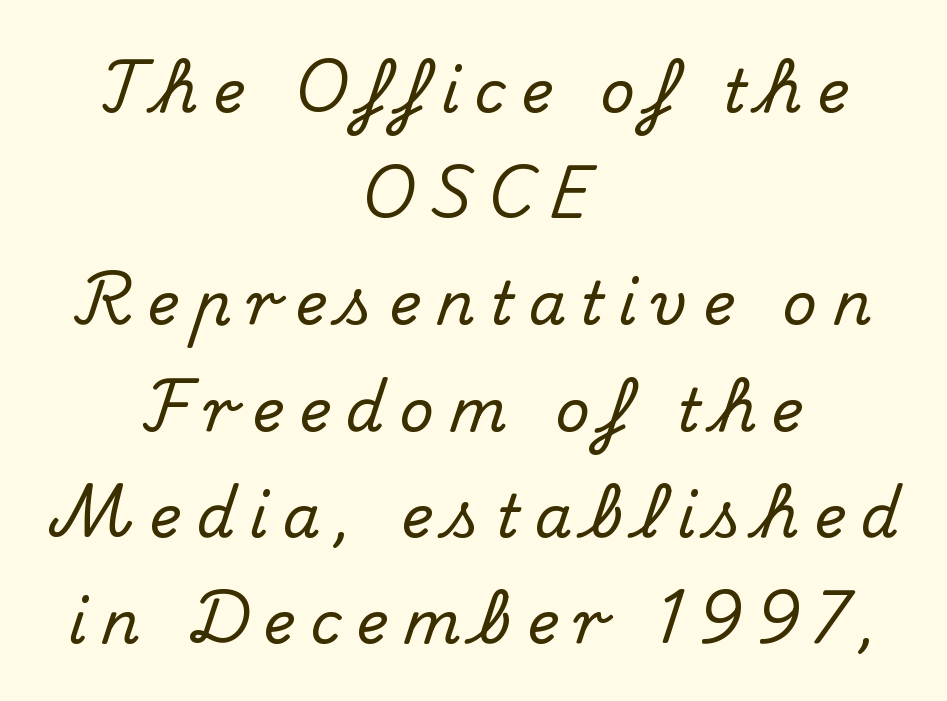
Here the glyphs are tracked loosely, breaking word shapes into spaced letters. The specimen omits any rule beneath the text block's lines. Teacher's note: observe the equal gaps on both sides — that is centered alignment. Think of a printed novel: that variable character pitch is what you see here.
